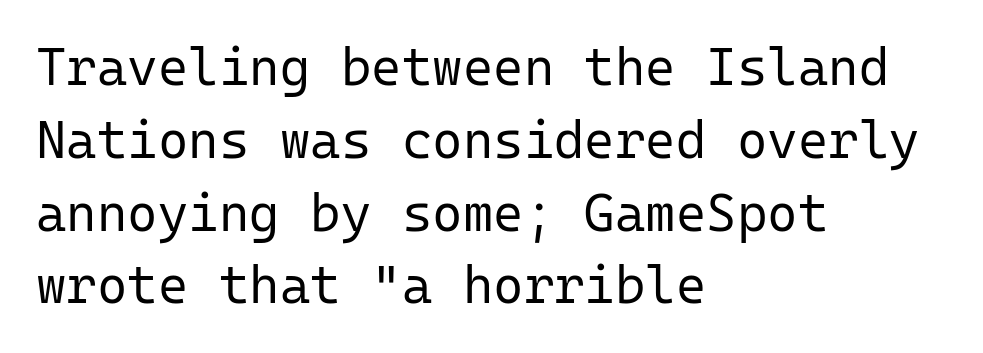
Q: Is the text bold? A: No.
Q: Is the text italic (slanted)? A: No, it is upright.
Q: Is the typeface a serif or a sans-serif typeface? A: Sans-serif.
Q: Is the text underlined? A: No.
Q: How is the paragraph aligned? A: Left-aligned.
Q: Is the spacing between letters normal or unusually wide? A: Normal.
Q: Is the spacing between lines tight, normal or loose? A: Normal.
Q: Width (condensed, normal, or wide)? A: Normal.
Q: Stroke contrast? A: Low.
Q: x-height? A: Medium.
Q: Monospaced? A: Yes.
